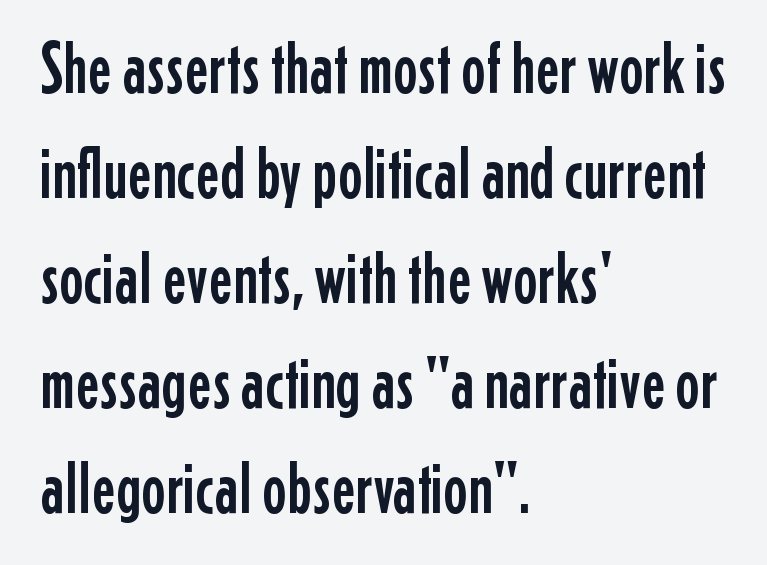
{"serif": "no", "italic": "no", "width": "condensed", "stroke_contrast": "low", "x_height": "medium", "monospaced": "no", "underline": "no", "align": "left", "line_spacing": "normal", "line_spacing_ratio": 1.44, "letter_spacing": "normal", "letter_spacing_em": 0.0, "glyph_px": 73}
